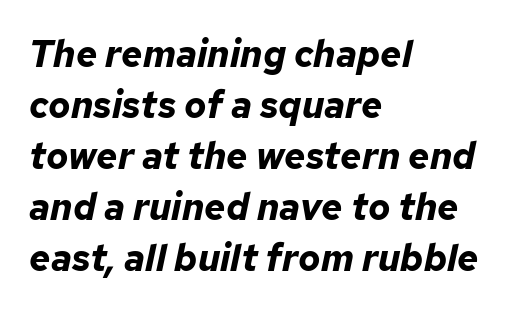
The glyphs have the mass of a bold cut. Vertically, the passage feels balanced, rows spaced as you'd expect. Is the block centered? No — it sits flush against the left margin. Would a proofreader flag this as italicized? Yes. This sample has the flowing, uneven cadence of proportional lettering. Decoration check: the copy has no underline.
